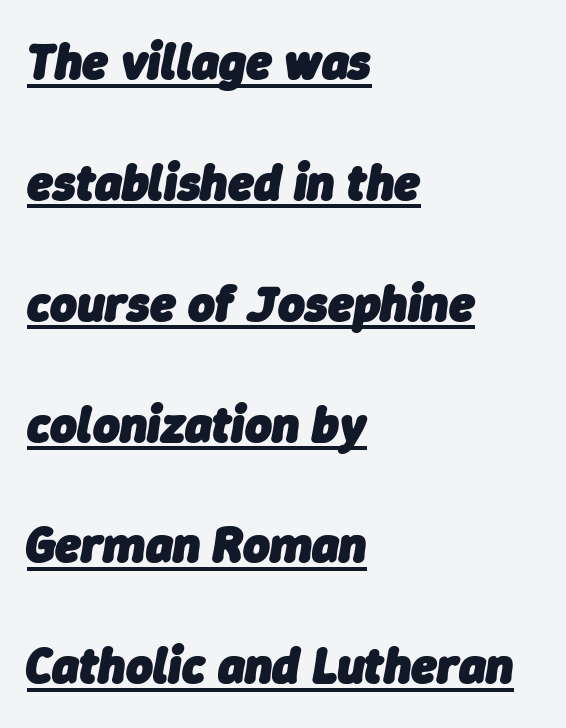
{"italic": "yes", "lean": "right", "slant_degrees": 9, "bold": "yes", "weight": "heavy", "width": "normal", "stroke_contrast": "low", "x_height": "medium", "monospaced": "no", "underline": "yes", "align": "left", "line_spacing": "loose", "line_spacing_ratio": 2.37, "letter_spacing": "normal", "letter_spacing_em": 0.0, "glyph_px": 51}
